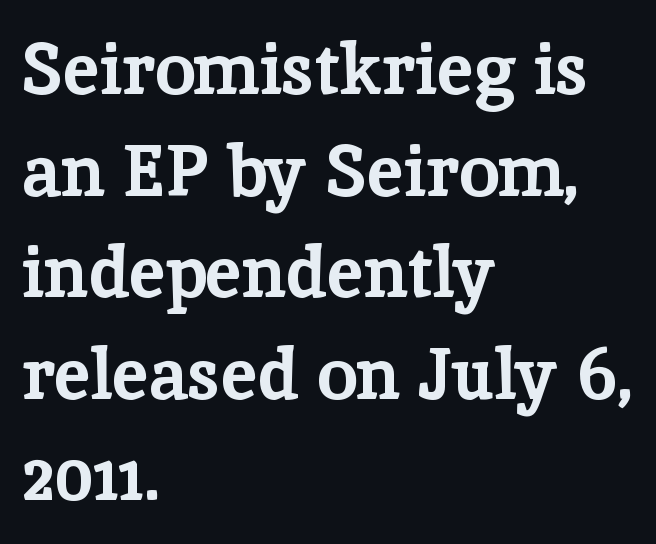
The image shows 72 px bold serif type, upright; set left-aligned, normal line spacing (1.41x), normal letter spacing, not underlined; low stroke contrast and a medium x-height.
